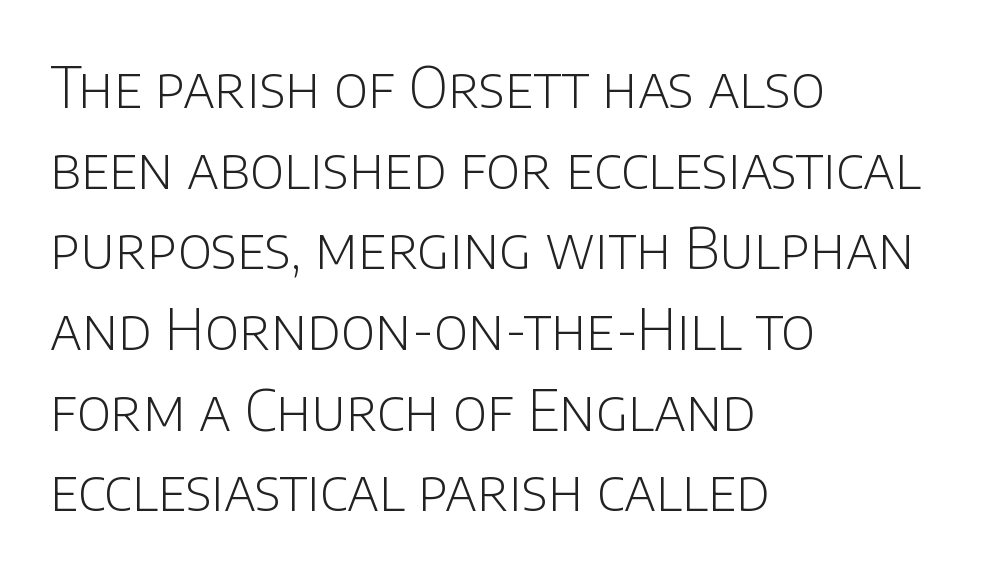
Q: Is the text bold? A: No.
Q: Is the text italic (slanted)? A: No, it is upright.
Q: Is the typeface a serif or a sans-serif typeface? A: Sans-serif.
Q: Is the text underlined? A: No.
Q: How is the paragraph aligned? A: Left-aligned.
Q: Is the spacing between letters normal or unusually wide? A: Normal.
Q: Is the spacing between lines tight, normal or loose? A: Normal.
Q: Width (condensed, normal, or wide)? A: Normal.
Q: Stroke contrast? A: Low.
Q: x-height? A: Large.
Q: Monospaced? A: No.
